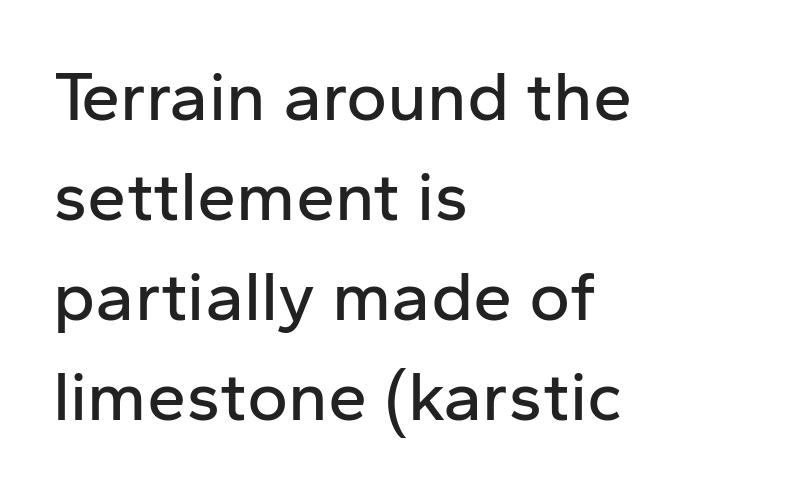
Just letters on the line, the space beneath them empty. This is the regular roman posture of the typeface. Summary of vertical rhythm: regular, with standard interline spacing. You could not count columns in this text — the font is proportionally spaced. The tracking reads as untouched default to a designer's eye.
